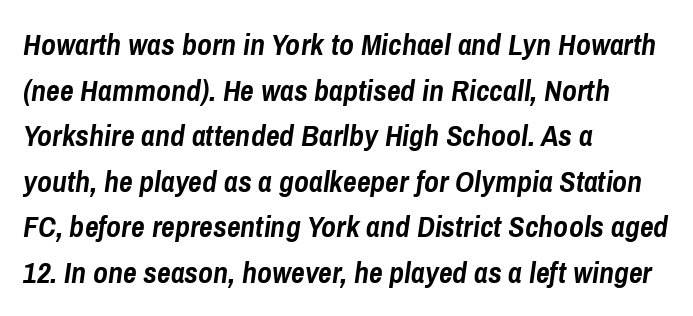
{"italic": "yes", "lean": "right", "slant_degrees": 8, "bold": "yes", "weight": "semibold", "width": "condensed", "stroke_contrast": "low", "x_height": "medium", "monospaced": "no", "underline": "no", "align": "left", "line_spacing": "normal", "line_spacing_ratio": 1.52, "letter_spacing": "normal", "letter_spacing_em": 0.0, "glyph_px": 30}
